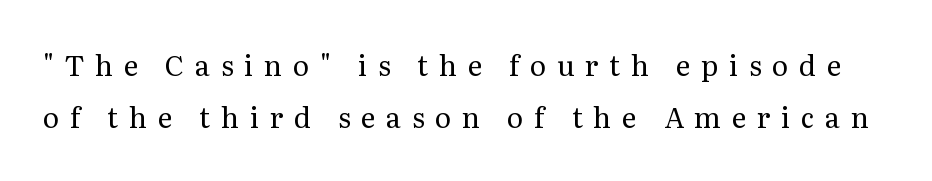
The cut favours lightness, reaching ordinary text weight at its darkest. The tracking jumps out immediately: characters are airy and widely separated. Has an underline been added? It has not. The axis of the letterforms is exactly vertical.
